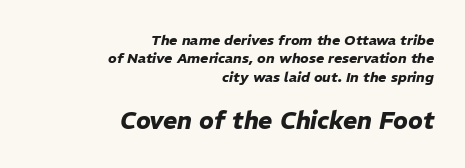
Compared with typical paragraphs, the rows here are spaced about the same. How are the letters spaced? Ordinarily, with no added tracking. When letters slant like this, we call the style italic. Lines of text with bare space underneath. Horizontal alignment here is rightward, an uncommon choice for prose. The face used here appears at its bigger size in the lower chunk.
